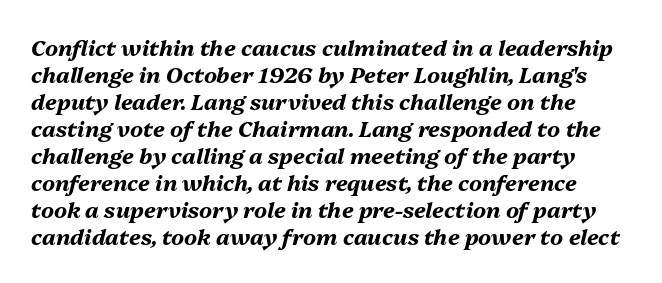
{"italic": "yes", "lean": "right", "slant_degrees": 13, "bold": "yes", "underline": "no", "line_spacing_ratio": 1.23, "letter_spacing": "normal", "letter_spacing_em": 0.0, "glyph_px": 22}
